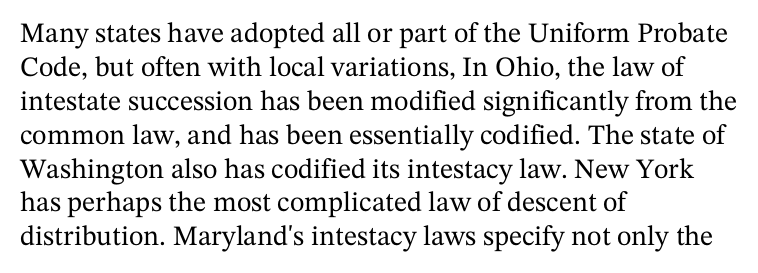
Q: Is the text italic (slanted)? A: No, it is upright.
Q: Is the typeface a serif or a sans-serif typeface? A: Serif.
Q: Is the text underlined? A: No.
Q: How is the paragraph aligned? A: Left-aligned.
Q: Is the spacing between letters normal or unusually wide? A: Normal.
Q: Width (condensed, normal, or wide)? A: Normal.
Q: Stroke contrast? A: Medium.
Q: x-height? A: Medium.
Q: Monospaced? A: No.
